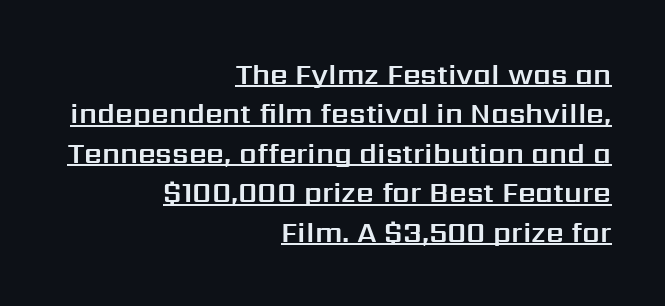
Q: Is the text italic (slanted)? A: No, it is upright.
Q: Is the typeface a serif or a sans-serif typeface? A: Sans-serif.
Q: Is the text underlined? A: Yes.
Q: How is the paragraph aligned? A: Right-aligned.
Q: Is the spacing between letters normal or unusually wide? A: Normal.
Q: Is the spacing between lines tight, normal or loose? A: Normal.
Q: Width (condensed, normal, or wide)? A: Normal.
Q: Stroke contrast? A: Medium.
Q: x-height? A: Medium.
Q: Monospaced? A: No.
